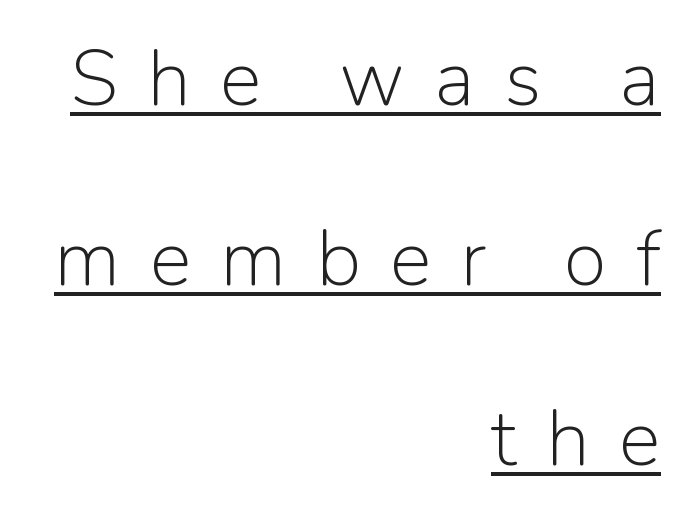
The image shows 79 px light sans-serif type, upright; set right-aligned, loose line spacing (2.28x), unusually wide letter spacing (+0.37 em), underlined; low stroke contrast and a medium x-height.
